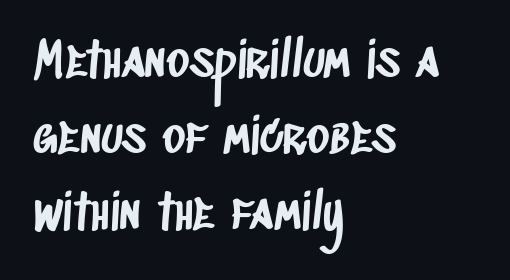
Q: Is the typeface a serif or a sans-serif typeface? A: Sans-serif.
Q: Is the text underlined? A: No.
Q: How is the paragraph aligned? A: Left-aligned.
Q: Is the spacing between letters normal or unusually wide? A: Normal.
Q: Is the spacing between lines tight, normal or loose? A: Normal.
Q: Width (condensed, normal, or wide)? A: Condensed.
Q: Stroke contrast? A: Low.
Q: x-height? A: Large.
Q: Monospaced? A: No.
